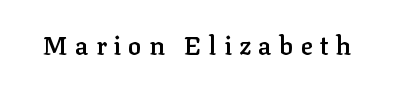
Slightly chunky letters — semibold, I'd say, not full bold. Characters follow at a spacing far wider than the type designer built in. This rendering features lettering with no underline. The lettering holds an erect, upright posture throughout.
